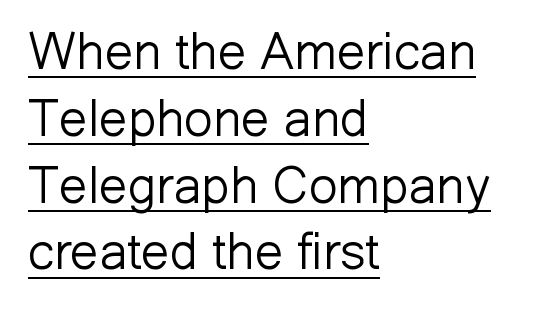
The image shows 51 px light sans-serif type, upright; set left-aligned, normal line spacing (1.31x), normal letter spacing, underlined; low stroke contrast and a medium x-height.
